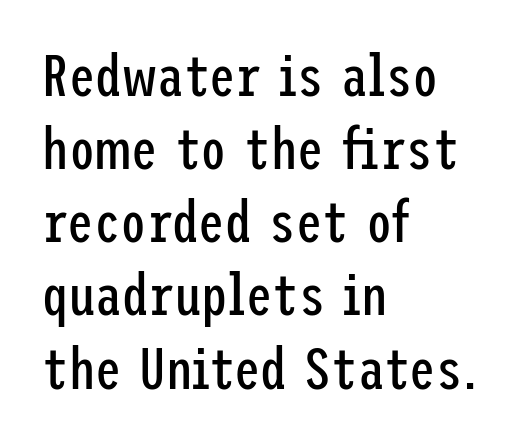
Beneath every word, the page is bare. This sample uses an upright cut, with every glyph sitting square on the baseline. A typesetter would call this zero additional tracking. The strokes carry an ordinary text weight at most. A student would call this left alignment; a typographer would say flush left, rag right. Examine the stroke ends and you'll find no serifs.
